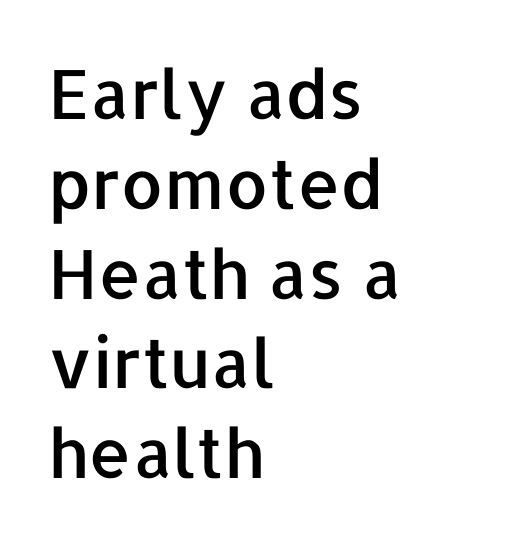
The image shows 68 px sans-serif type, upright; set left-aligned, normal line spacing (1.32x), normal letter spacing, not underlined; low stroke contrast and a medium x-height.
